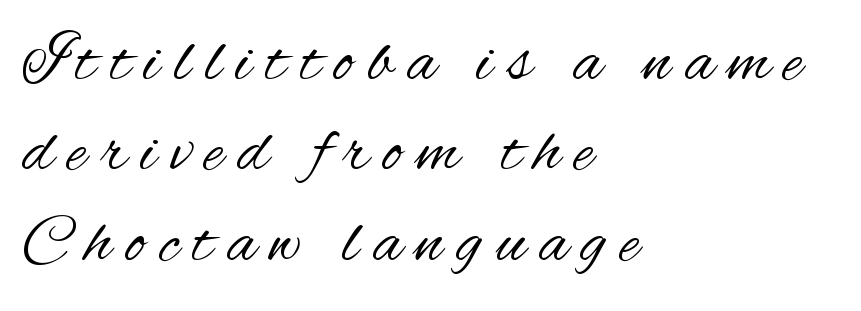
The image shows 68 px regular-weight, condensed sans-serif type; set left-aligned, normal line spacing (1.33x), unusually wide letter spacing (+0.21 em), not underlined; medium stroke contrast and a small x-height.
